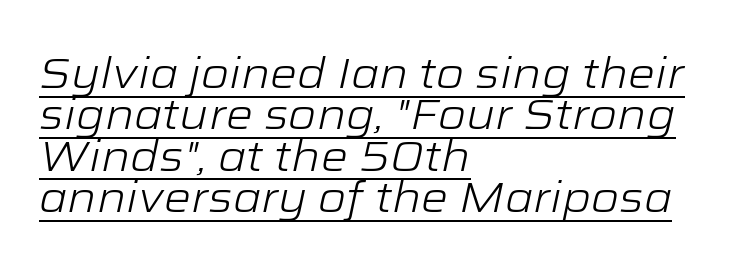
{"italic": "yes", "lean": "right", "slant_degrees": 12, "bold": "no", "weight": "light", "width": "wide", "stroke_contrast": "low", "x_height": "medium", "monospaced": "no", "underline": "yes", "align": "left", "line_spacing": "tight", "line_spacing_ratio": 0.96, "letter_spacing": "normal", "letter_spacing_em": 0.0, "glyph_px": 43}
